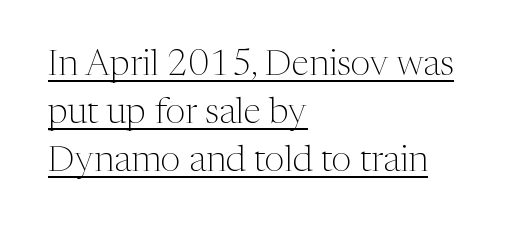
{"serif": "yes", "italic": "no", "bold": "no", "weight": "light", "width": "normal", "stroke_contrast": "medium", "x_height": "medium", "monospaced": "no", "underline": "yes", "align": "left", "line_spacing": "normal", "line_spacing_ratio": 1.34, "letter_spacing": "normal", "letter_spacing_em": 0.0, "glyph_px": 36}
